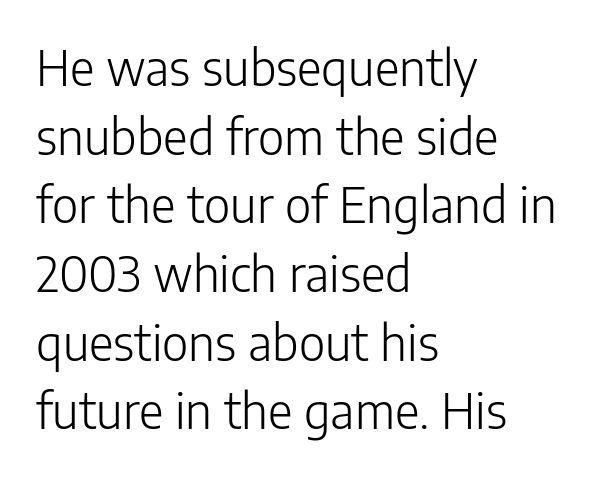
Q: Is the text bold? A: No.
Q: Is the text italic (slanted)? A: No, it is upright.
Q: Is the typeface a serif or a sans-serif typeface? A: Sans-serif.
Q: Is the text underlined? A: No.
Q: How is the paragraph aligned? A: Left-aligned.
Q: Is the spacing between letters normal or unusually wide? A: Normal.
Q: Is the spacing between lines tight, normal or loose? A: Normal.
Q: Width (condensed, normal, or wide)? A: Normal.
Q: Stroke contrast? A: Low.
Q: x-height? A: Medium.
Q: Monospaced? A: No.
